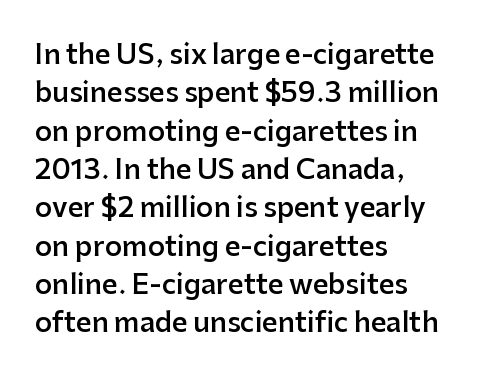
Q: Is the text bold? A: Semi-bold.
Q: Is the text italic (slanted)? A: No, it is upright.
Q: Is the text underlined? A: No.
Q: How is the paragraph aligned? A: Left-aligned.
Q: Is the spacing between letters normal or unusually wide? A: Normal.
Q: Is the spacing between lines tight, normal or loose? A: Normal.
